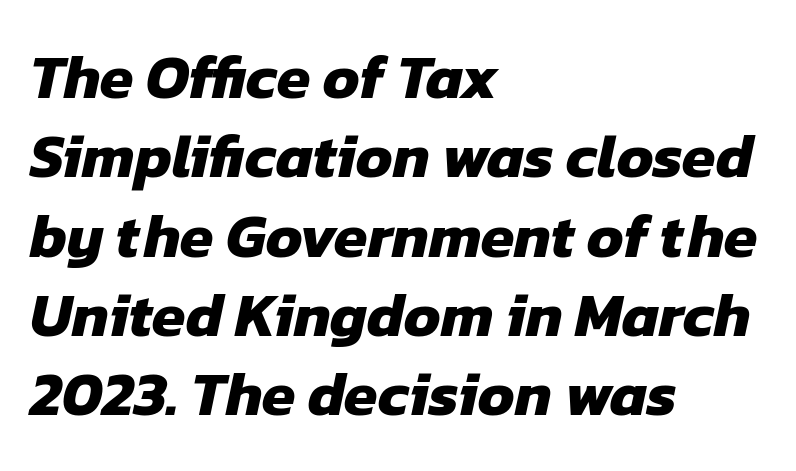
Horizontal alignment here is leftward, the default for most running prose. No word sits above an underline. In terms of letterform style, serifs are entirely absent. Is the letter spacing exaggerated? No — it looks like the ordinary default. The face used here is proportionally spaced, like ordinary book or web type.
